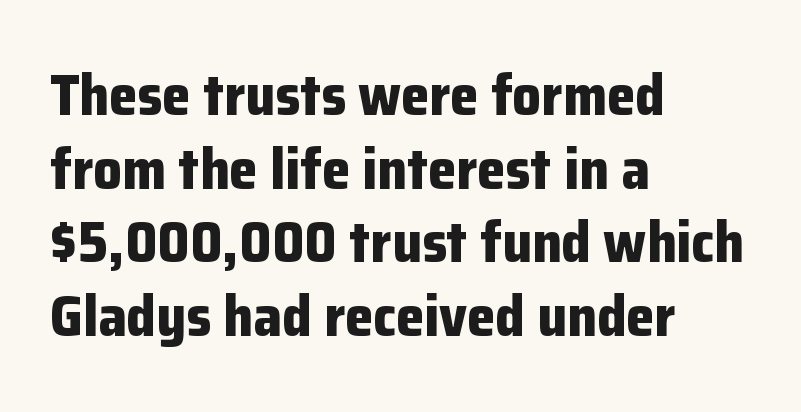
Q: Is the text bold? A: Yes.
Q: Is the text italic (slanted)? A: No, it is upright.
Q: Is the typeface a serif or a sans-serif typeface? A: Sans-serif.
Q: Is the text underlined? A: No.
Q: How is the paragraph aligned? A: Left-aligned.
Q: Is the spacing between letters normal or unusually wide? A: Normal.
Q: Is the spacing between lines tight, normal or loose? A: Normal.
Q: Width (condensed, normal, or wide)? A: Normal.
Q: Stroke contrast? A: Low.
Q: x-height? A: Medium.
Q: Monospaced? A: No.
